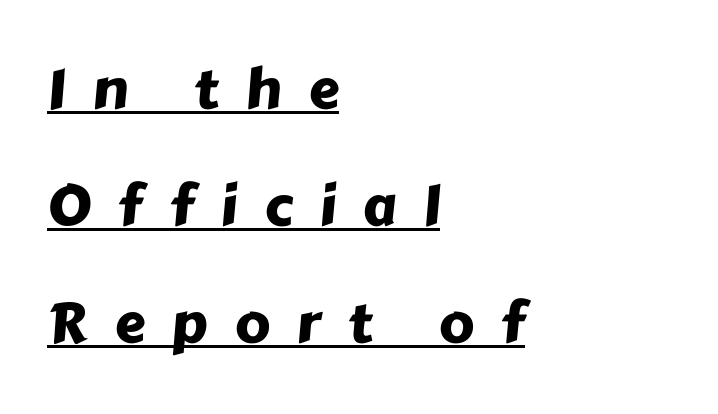
The image shows 55 px sans-serif type; set left-aligned, loose line spacing (2.13x), unusually wide letter spacing (+0.49 em), underlined; low stroke contrast and a medium x-height.
